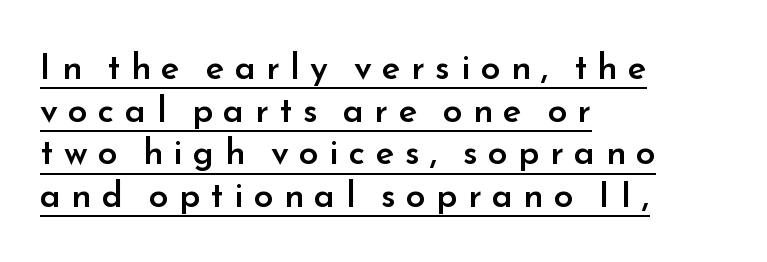
The image shows 35 px semibold sans-serif type, upright; set left-aligned, line spacing 1.22x, unusually wide letter spacing (+0.3 em), underlined; low stroke contrast and a small x-height.
